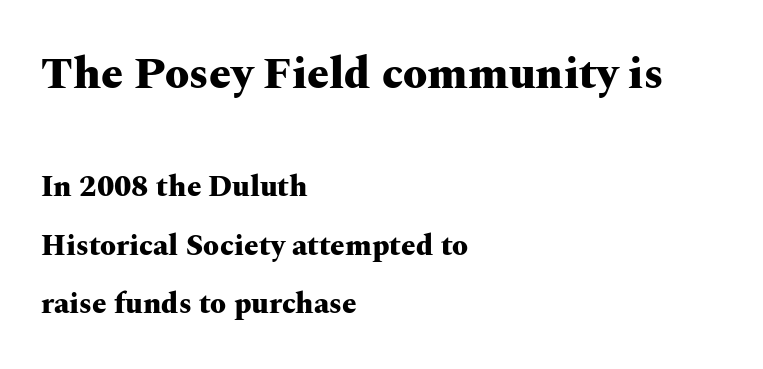
{"serif": "yes", "italic": "no", "bold": "yes", "weight": "heavy", "width": "wide", "stroke_contrast": "medium", "x_height": "medium", "monospaced": "no", "underline": "no", "align": "left", "line_spacing": "loose", "line_spacing_ratio": 2.02, "letter_spacing": "normal", "letter_spacing_em": 0.0, "larger_block": "first", "size_ratio": 1.52, "glyph_px": 44}
